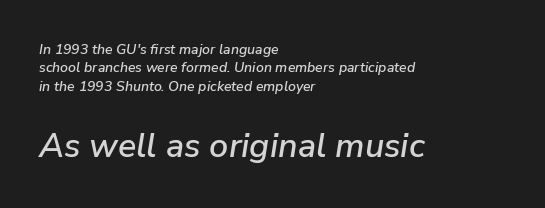
The image shows 34 px text type, italic (leaning right); set left-aligned, normal line spacing (1.32x), normal letter spacing, not underlined; the second (bottom) block is 2.43x larger; low stroke contrast and a medium x-height.
